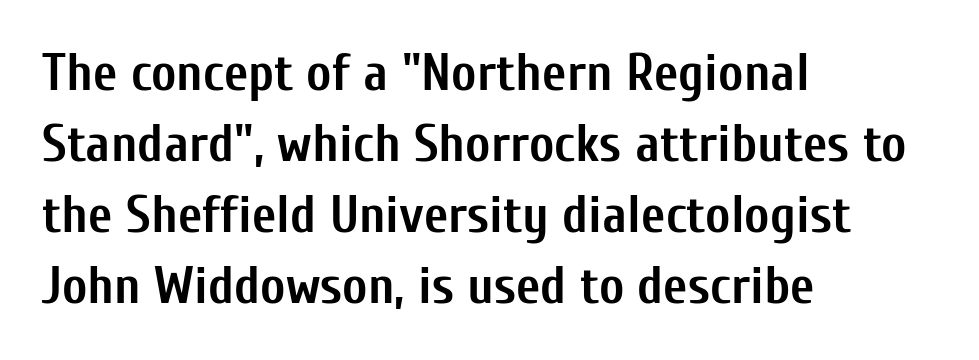
{"serif": "no", "italic": "no", "bold": "yes", "weight": "semibold", "width": "condensed", "stroke_contrast": "low", "x_height": "medium", "monospaced": "no", "underline": "no", "align": "left", "line_spacing": "normal", "line_spacing_ratio": 1.34, "letter_spacing": "normal", "letter_spacing_em": 0.0, "glyph_px": 53}
